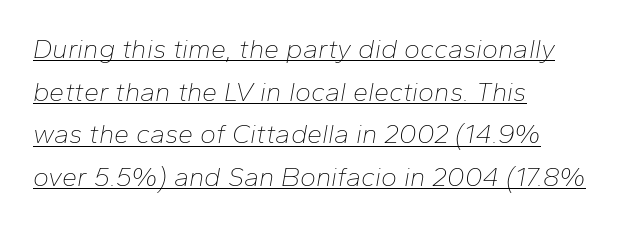
Yep, that's italic — everything's leaning. Does the leading feel generous? No, just average. Beneath each row of characters lies a ruled line. The rendering keeps characters at their native spacing. Letters have the restrained weight of plain body copy at most. Layout note: lines flush left.
